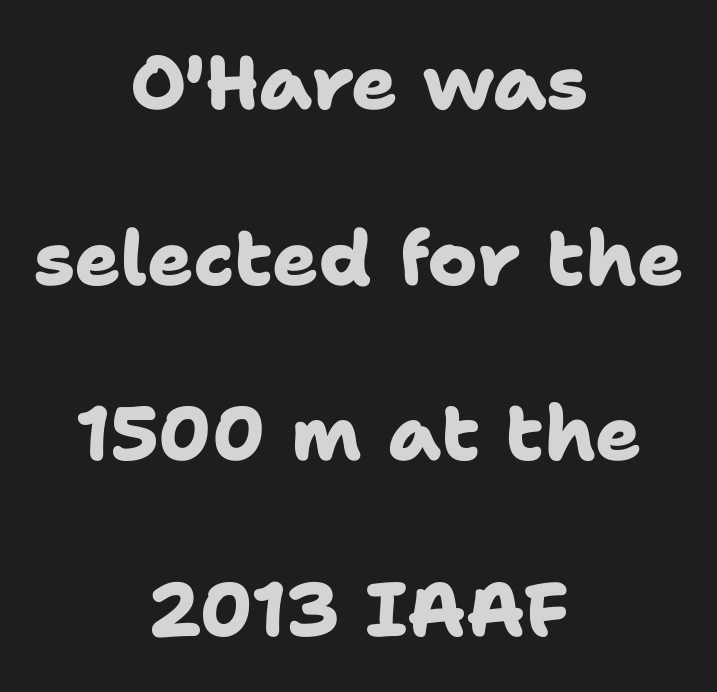
In CSS terms this would be text-align: center. The rendering uses natural spacing where letterforms have individual widths. The lines are spread far apart with generous leading. The strokes are fattened all the way to bold. Words float on clear page, feet unadorned.
